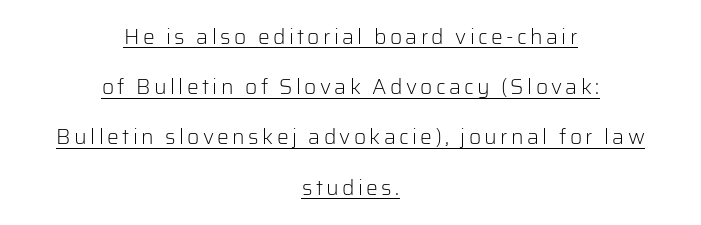
Q: Is the text bold? A: No.
Q: Is the text italic (slanted)? A: No, it is upright.
Q: Is the text underlined? A: Yes.
Q: How is the paragraph aligned? A: Centered.
Q: Is the spacing between lines tight, normal or loose? A: Loose.
